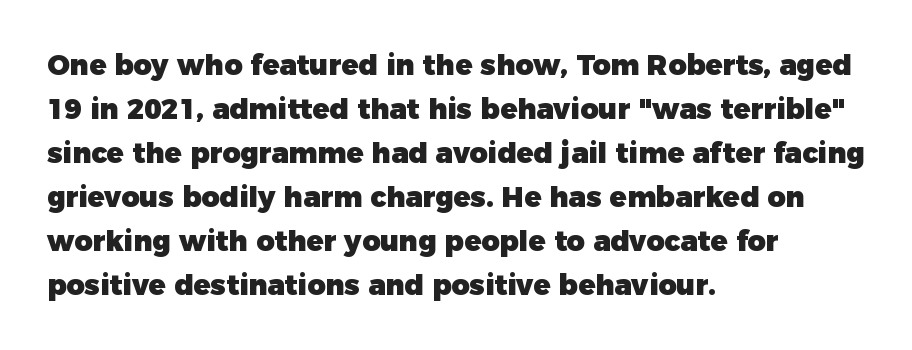
The image shows 28 px heavy sans-serif type, upright; set left-aligned, normal line spacing (1.57x), normal letter spacing, not underlined; low stroke contrast and a medium x-height.
